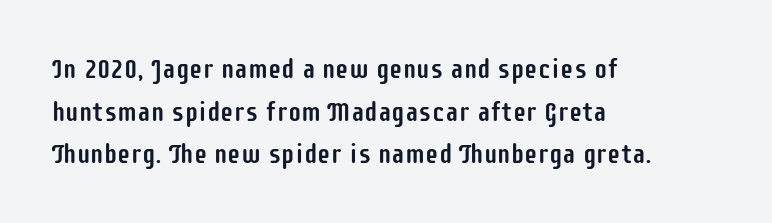
The image shows 27 px text type, upright; set left-aligned, normal line spacing (1.58x), normal letter spacing, not underlined.
